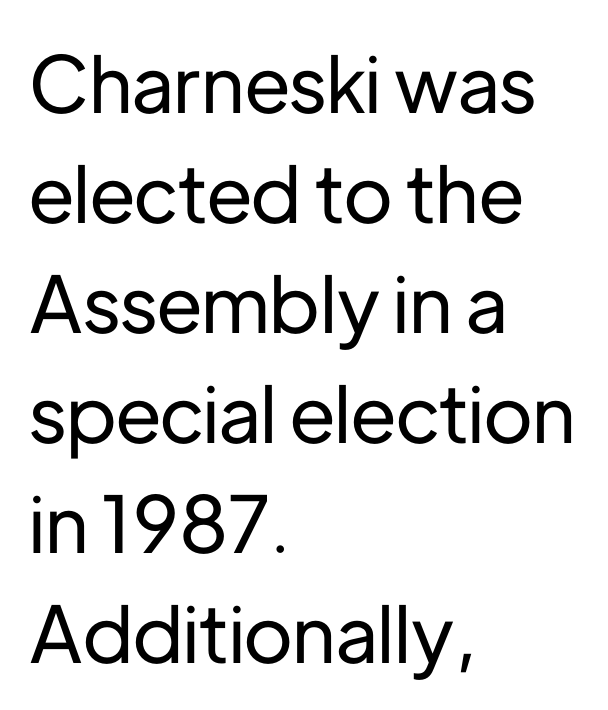
The image shows 78 px sans-serif type, upright; set left-aligned, normal line spacing (1.41x), normal letter spacing, not underlined; low stroke contrast and a medium x-height.
